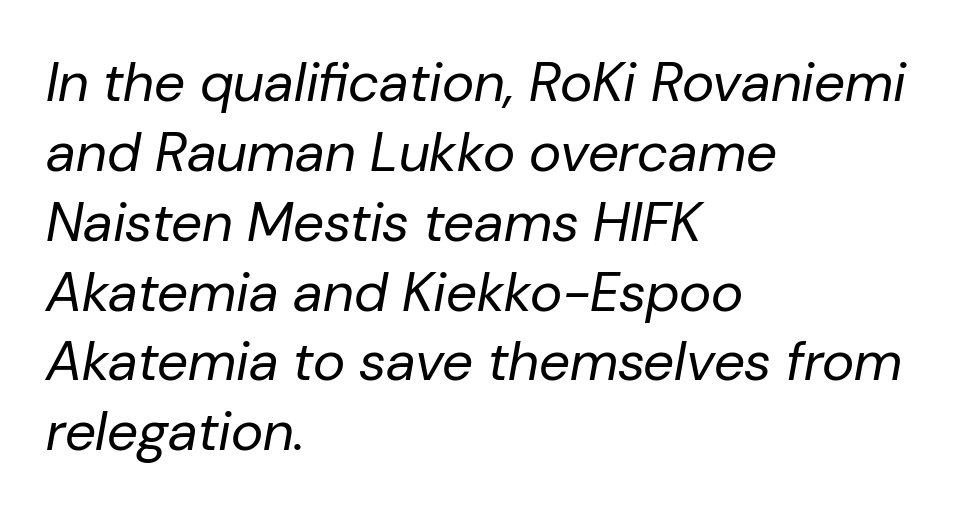
Q: Is the text bold? A: No.
Q: Is the text italic (slanted)? A: Yes, it leans right by about 10 degrees.
Q: Is the text underlined? A: No.
Q: How is the paragraph aligned? A: Left-aligned.
Q: Is the spacing between letters normal or unusually wide? A: Normal.
Q: Is the spacing between lines tight, normal or loose? A: Normal.
Q: Width (condensed, normal, or wide)? A: Normal.
Q: Stroke contrast? A: Low.
Q: x-height? A: Medium.
Q: Monospaced? A: No.
